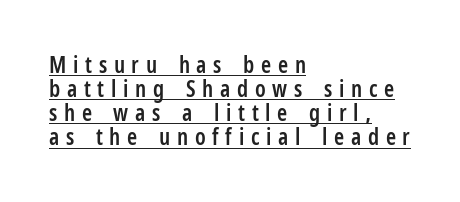
Q: Is the text bold? A: Semi-bold.
Q: Is the text italic (slanted)? A: No, it is upright.
Q: Is the text underlined? A: Yes.
Q: How is the paragraph aligned? A: Left-aligned.
Q: Is the spacing between letters normal or unusually wide? A: Unusually wide.
Q: Is the spacing between lines tight, normal or loose? A: Tight.
